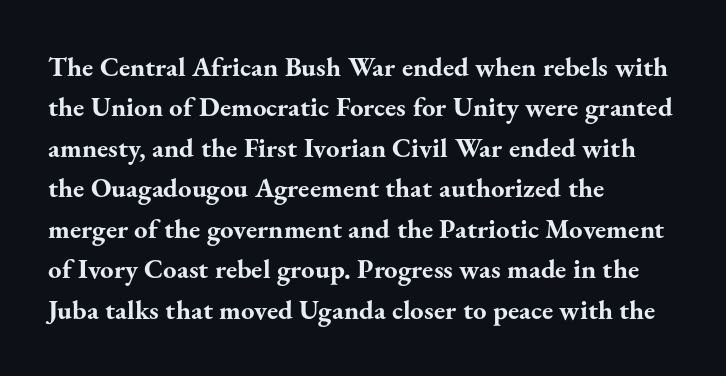
{"italic": "no", "bold": "yes", "underline": "no", "align": "left", "line_spacing": "normal", "line_spacing_ratio": 1.5, "letter_spacing": "normal", "letter_spacing_em": 0.0, "glyph_px": 27}
